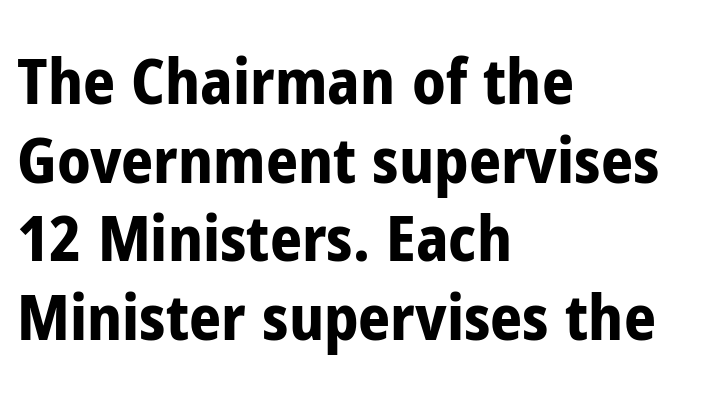
Q: Is the text bold? A: Yes.
Q: Is the text italic (slanted)? A: No, it is upright.
Q: Is the typeface a serif or a sans-serif typeface? A: Sans-serif.
Q: Is the text underlined? A: No.
Q: How is the paragraph aligned? A: Left-aligned.
Q: Is the spacing between letters normal or unusually wide? A: Normal.
Q: Is the spacing between lines tight, normal or loose? A: Normal.
Q: Width (condensed, normal, or wide)? A: Condensed.
Q: Stroke contrast? A: Low.
Q: x-height? A: Medium.
Q: Monospaced? A: No.
